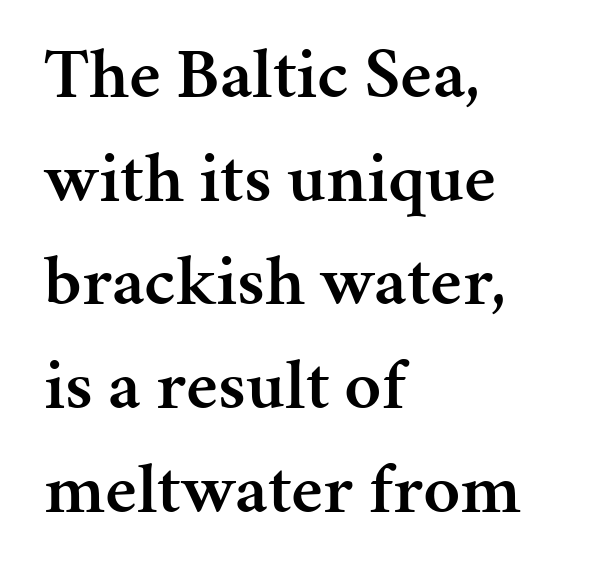
Q: Is the text bold? A: Semi-bold.
Q: Is the text italic (slanted)? A: No, it is upright.
Q: Is the typeface a serif or a sans-serif typeface? A: Serif.
Q: Is the text underlined? A: No.
Q: How is the paragraph aligned? A: Left-aligned.
Q: Is the spacing between letters normal or unusually wide? A: Normal.
Q: Is the spacing between lines tight, normal or loose? A: Normal.
Q: Width (condensed, normal, or wide)? A: Normal.
Q: Stroke contrast? A: Medium.
Q: x-height? A: Medium.
Q: Monospaced? A: No.
